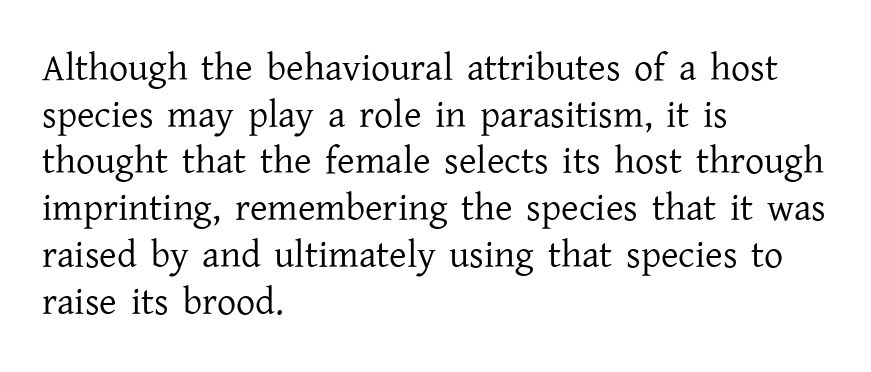
{"serif": "yes", "italic": "no", "bold": "no", "weight": "regular", "width": "normal", "stroke_contrast": "low", "x_height": "medium", "monospaced": "no", "underline": "no", "align": "left", "line_spacing_ratio": 1.23, "letter_spacing": "normal", "letter_spacing_em": 0.0, "glyph_px": 38}
